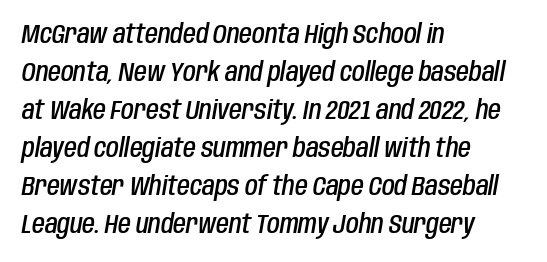
Q: Is the text bold? A: Semi-bold.
Q: Is the text italic (slanted)? A: Yes, it leans right by about 10 degrees.
Q: Is the text underlined? A: No.
Q: How is the paragraph aligned? A: Left-aligned.
Q: Is the spacing between letters normal or unusually wide? A: Normal.
Q: Is the spacing between lines tight, normal or loose? A: Normal.
